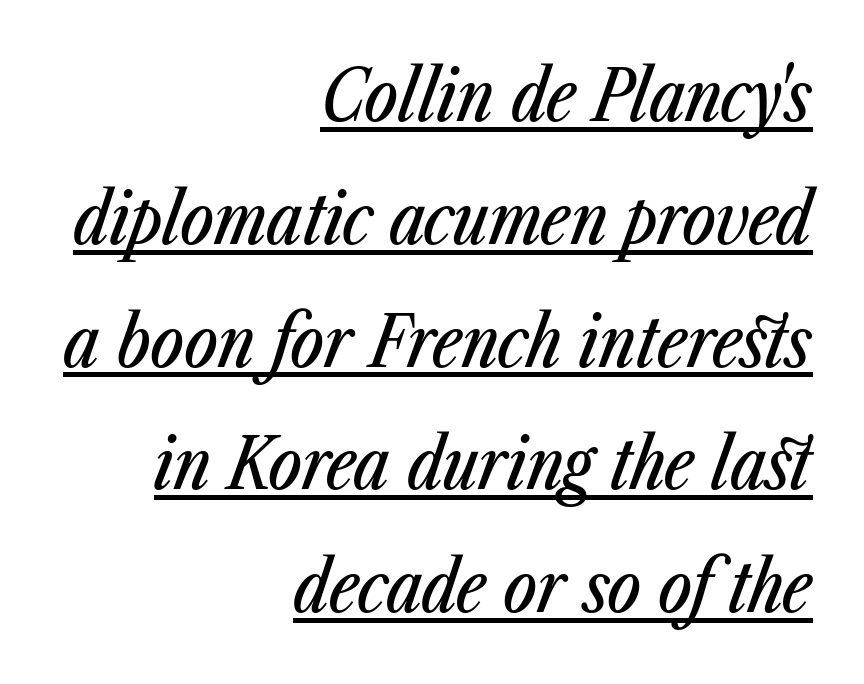
{"italic": "yes", "lean": "right", "slant_degrees": 23, "width": "condensed", "stroke_contrast": "low", "x_height": "medium", "monospaced": "no", "underline": "yes", "align": "right", "line_spacing_ratio": 1.73, "letter_spacing": "normal", "letter_spacing_em": 0.0, "glyph_px": 71}
